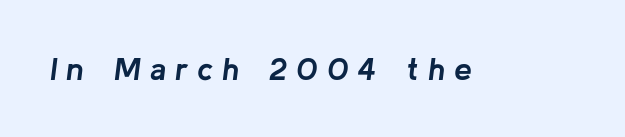
The zone under the glyphs is completely vacant. Think of a printed novel: that variable character pitch is what you see here. I'd describe the lettering as bold — thick and assertive. Quick note: italic.
